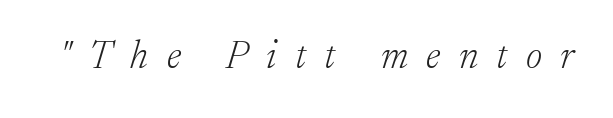
The letters advance in unequal steps, a hallmark of proportional type. Quick note: italic. The weight tops out at a normal text grade. Does the type have serifs? Yes, each stem ends in a small foot.
